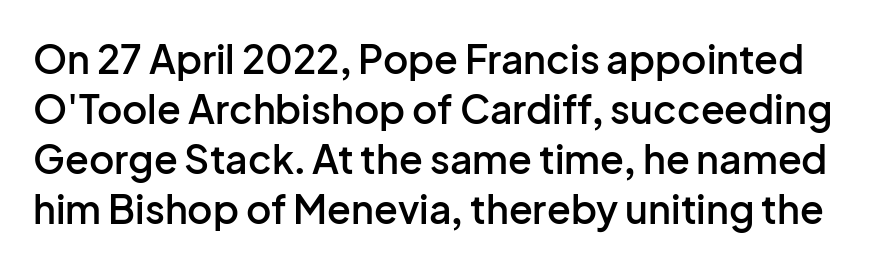
{"serif": "no", "italic": "no", "bold": "semi", "weight": "semibold", "width": "normal", "stroke_contrast": "low", "x_height": "medium", "monospaced": "no", "underline": "no", "line_spacing": "normal", "line_spacing_ratio": 1.28, "letter_spacing": "normal", "letter_spacing_em": 0.0, "glyph_px": 39}
